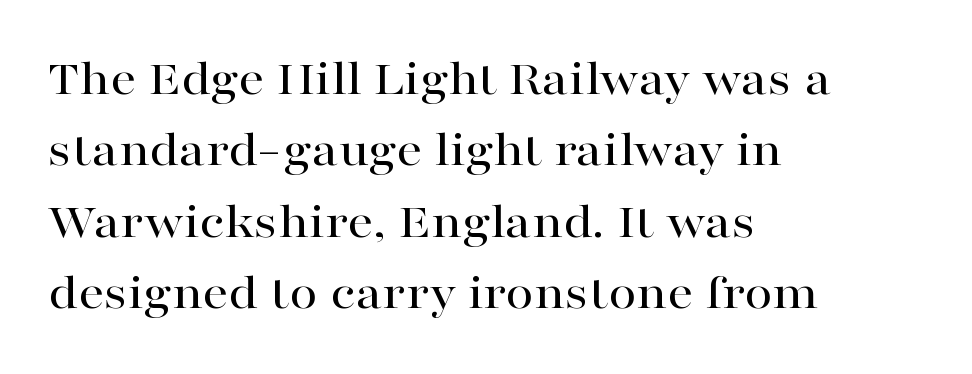
The image shows 51 px wide serif type, upright; set left-aligned, normal line spacing (1.4x), normal letter spacing, not underlined; high stroke contrast and a medium x-height.
